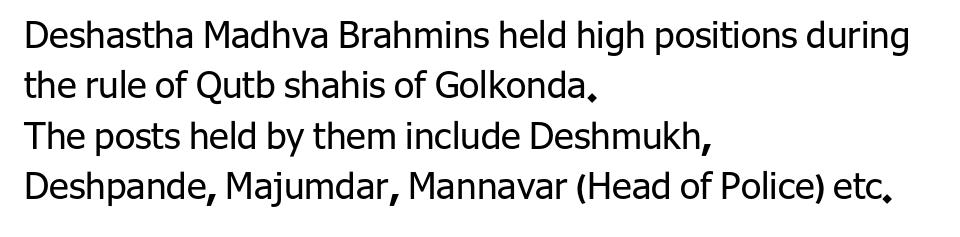
The image shows 37 px regular-weight sans-serif type, upright; set left-aligned, normal line spacing (1.36x), normal letter spacing, not underlined; low stroke contrast and a medium x-height.
